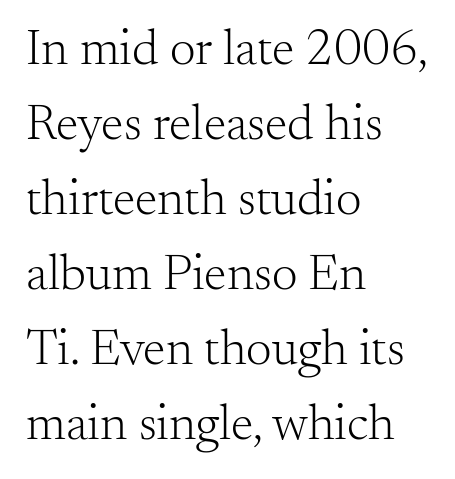
The image shows 51 px light serif type, upright; set left-aligned, normal line spacing (1.47x), normal letter spacing, not underlined; medium stroke contrast and a small x-height.
